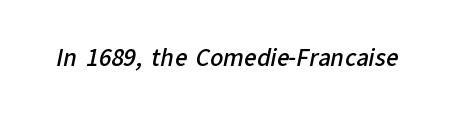
Q: Is the text bold? A: Semi-bold.
Q: Is the text underlined? A: No.
Q: Is the spacing between letters normal or unusually wide? A: Normal.
